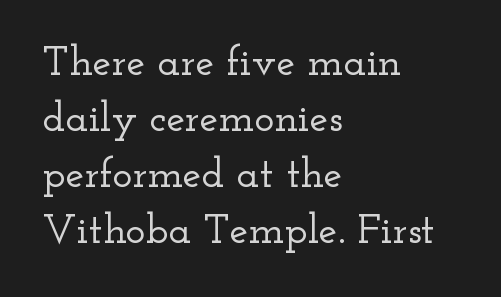
Looks like regular typesetting: each glyph gets only the width it needs. Honestly, the letter spacing is just normal — you wouldn't notice it. The type family on display is of the serif kind. Vertical spacing — default. Underlining? Definitely not there. The paragraph shown leans on its left margin.
